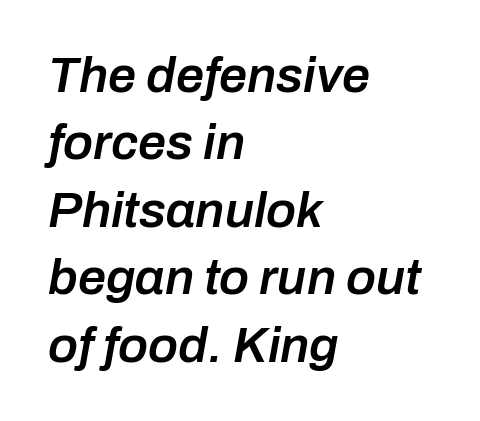
{"italic": "yes", "lean": "right", "slant_degrees": 10, "bold": "semi", "weight": "semibold", "width": "normal", "stroke_contrast": "low", "x_height": "medium", "monospaced": "no", "underline": "no", "align": "left", "line_spacing": "normal", "line_spacing_ratio": 1.35, "letter_spacing": "normal", "letter_spacing_em": 0.0, "glyph_px": 50}
